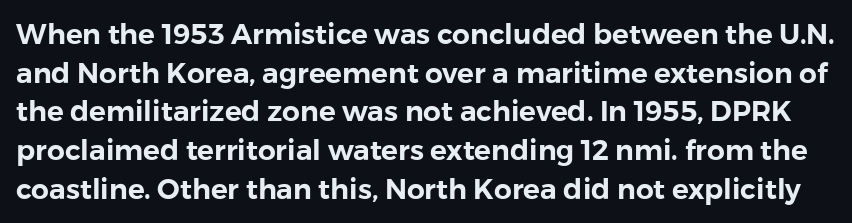
The face used here is rendered with its standard letterfit. Whoever set this chose a conventional vertical rhythm. Each letter keeps its own natural width here, so spacing adapts to shape. The type family on display is of the sans-serif kind. Quick note: underline off.
